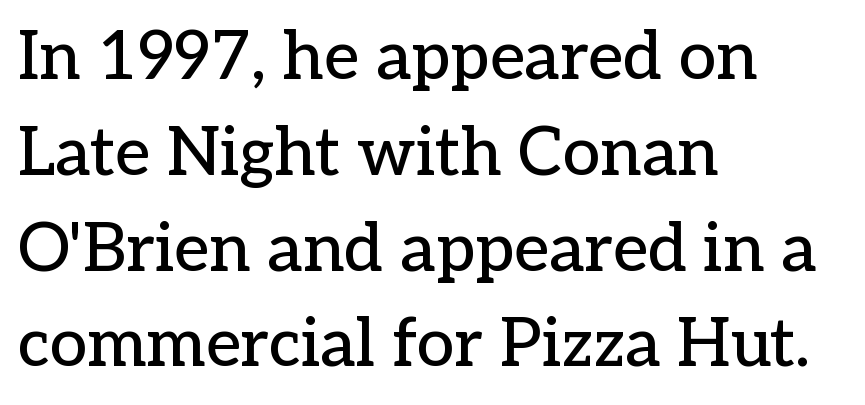
Lines of text with bare space underneath. Compared with typical body copy, the letter spacing here is the same. The rendering anchors every line to the left-hand side. The type family on display is of the serif kind.
